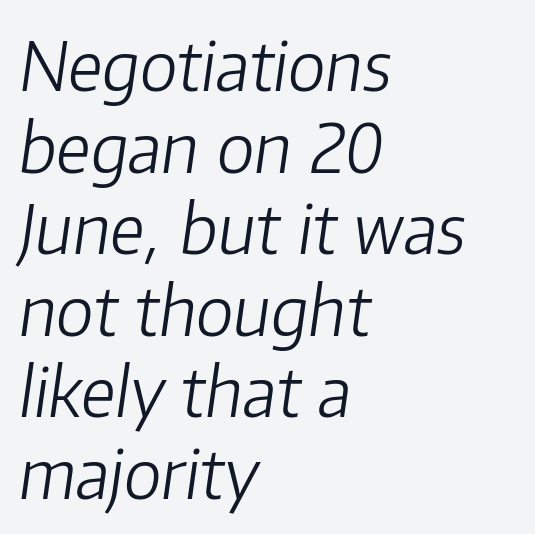
Students, note that the glyphs here touch the page at normal intervals. The lettering tilts uniformly, giving the passage an italic look. Each row of text sits above clean, open space. Ink coverage per letter is moderate at most. Teacher's note: observe the even left margin — that is flush-left alignment. A typesetter would call this proportional, since set widths differ per character.
